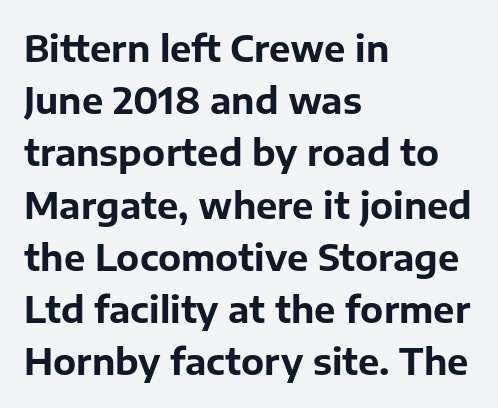
Does the weight exceed regular? Yes, all the way to bold. You could not count columns in this text — the font is proportionally spaced. A roman cut, with each character standing at attention. In terms of letterform style, serifs are entirely absent. A classic flush-left, rag-right setting is used for this passage. Underlining? Definitely not there.
